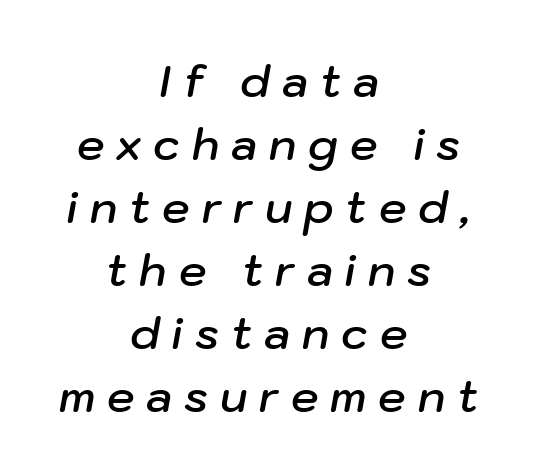
{"italic": "yes", "lean": "right", "slant_degrees": 10, "bold": "semi", "weight": "semibold", "width": "normal", "stroke_contrast": "low", "x_height": "medium", "monospaced": "no", "underline": "no", "align": "center", "line_spacing": "normal", "line_spacing_ratio": 1.43, "letter_spacing": "wide", "letter_spacing_em": 0.27, "glyph_px": 44}
